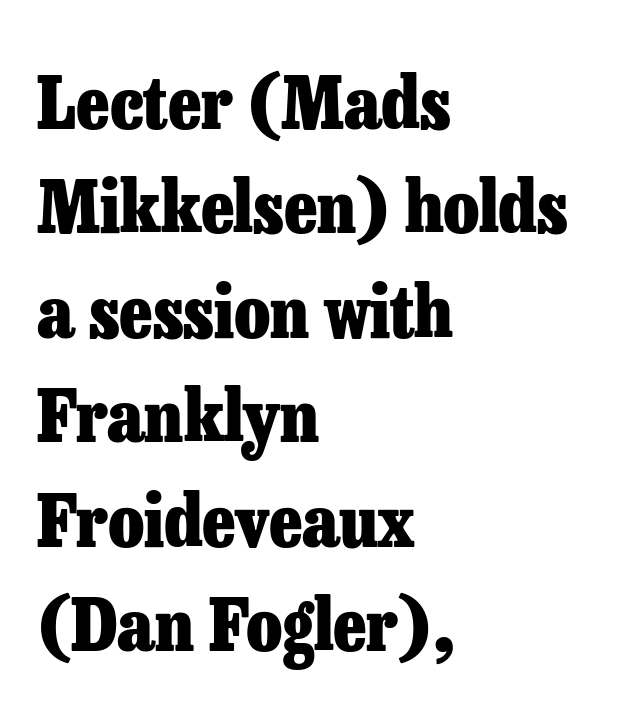
The image shows 73 px heavy serif type, upright; set left-aligned, normal line spacing (1.43x), normal letter spacing, not underlined; low stroke contrast and a medium x-height.
